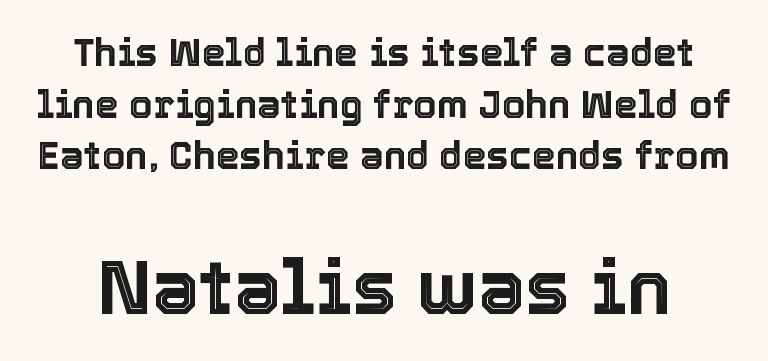
The image shows 75 px text type, upright; set normal line spacing (1.36x), normal letter spacing, not underlined; the second (bottom) block is 1.97x larger; a medium x-height.
